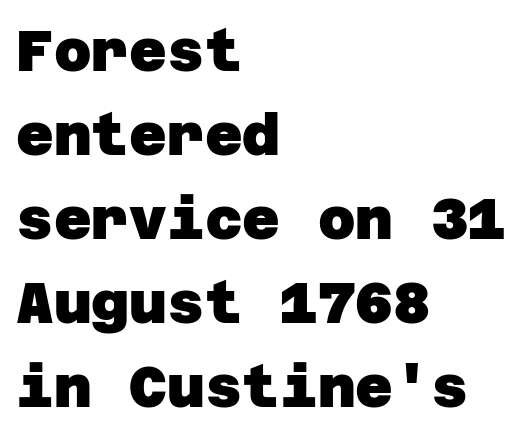
Q: Is the text bold? A: Yes.
Q: Is the typeface a serif or a sans-serif typeface? A: Sans-serif.
Q: Is the text underlined? A: No.
Q: How is the paragraph aligned? A: Left-aligned.
Q: Is the spacing between letters normal or unusually wide? A: Normal.
Q: Is the spacing between lines tight, normal or loose? A: Normal.
Q: Width (condensed, normal, or wide)? A: Normal.
Q: Stroke contrast? A: Low.
Q: x-height? A: Large.
